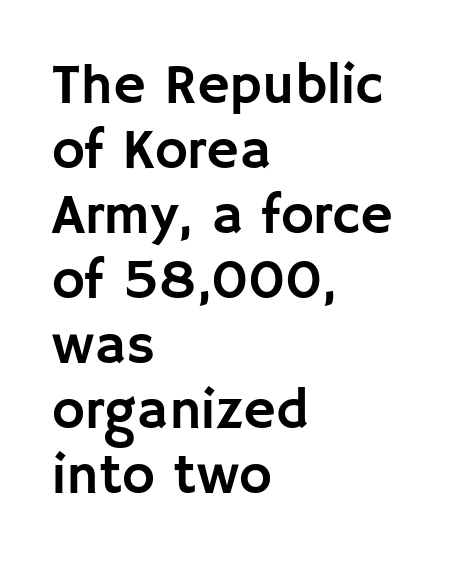
{"serif": "no", "italic": "no", "width": "normal", "stroke_contrast": "low", "x_height": "large", "monospaced": "no", "underline": "no", "align": "left", "line_spacing_ratio": 1.16, "letter_spacing": "normal", "letter_spacing_em": 0.0, "glyph_px": 56}
